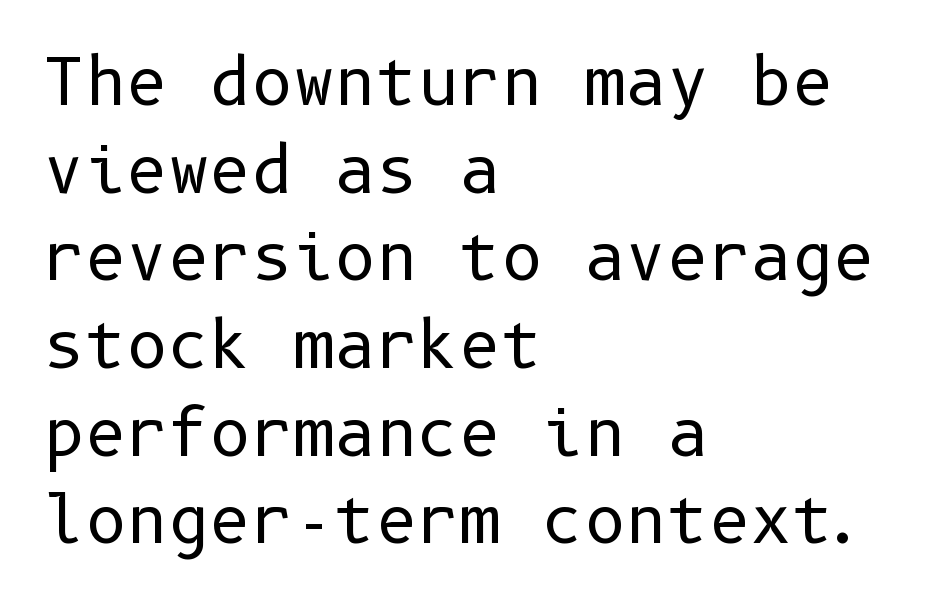
Look at the tracking — it's just the regular setting, nothing added. Think standard paragraph weight, or any step lighter than that. The letters carry no serifs — their stems end cleanly without finishing strokes. A typesetter would call this leading conventional body-copy spacing. Line starts are locked; line ends wander. Type without underlining.
